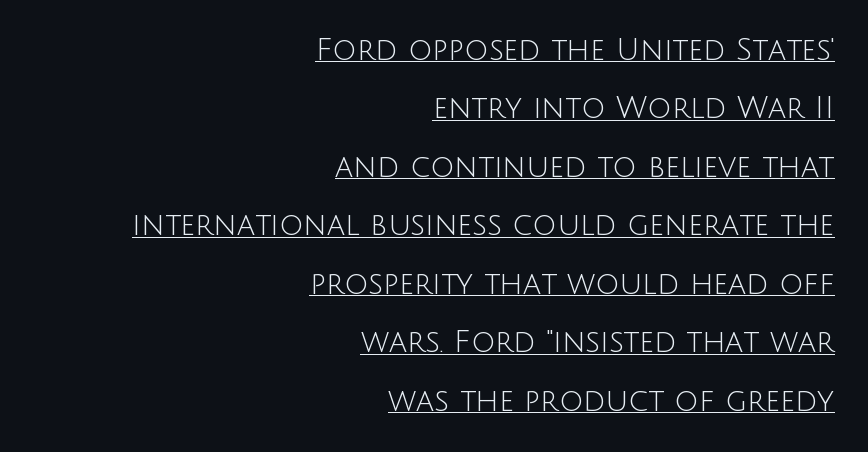
Q: Is the text bold? A: No.
Q: Is the text italic (slanted)? A: No, it is upright.
Q: Is the typeface a serif or a sans-serif typeface? A: Sans-serif.
Q: Is the text underlined? A: Yes.
Q: How is the paragraph aligned? A: Right-aligned.
Q: Is the spacing between letters normal or unusually wide? A: Normal.
Q: Is the spacing between lines tight, normal or loose? A: Loose.
Q: Width (condensed, normal, or wide)? A: Normal.
Q: Stroke contrast? A: Low.
Q: x-height? A: Large.
Q: Monospaced? A: No.
